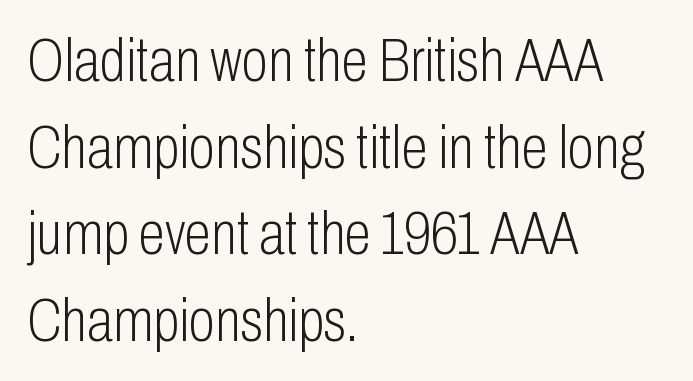
Short and long lines alike share a common starting point at left. Every stem runs plumb, perpendicular to the baseline. The passage shown is typed in a proportional face where columns would drift. This rendering leaves character spacing at its baseline value. Font category for this specimen: sans-serif.
